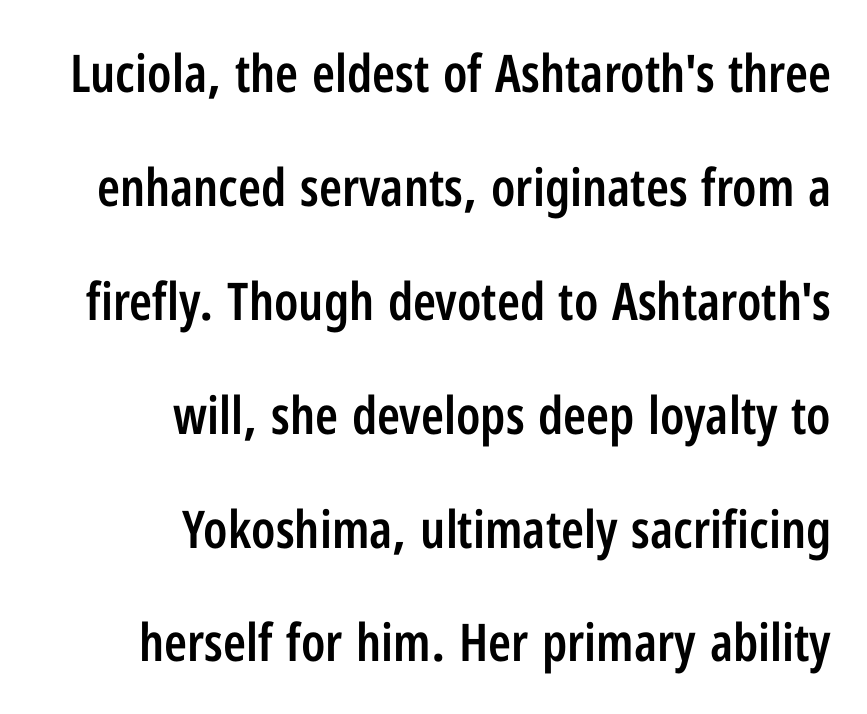
Q: Is the text bold? A: Semi-bold.
Q: Is the text italic (slanted)? A: No, it is upright.
Q: Is the typeface a serif or a sans-serif typeface? A: Sans-serif.
Q: Is the text underlined? A: No.
Q: How is the paragraph aligned? A: Right-aligned.
Q: Is the spacing between letters normal or unusually wide? A: Normal.
Q: Is the spacing between lines tight, normal or loose? A: Loose.
Q: Width (condensed, normal, or wide)? A: Condensed.
Q: Stroke contrast? A: Low.
Q: x-height? A: Medium.
Q: Monospaced? A: No.
